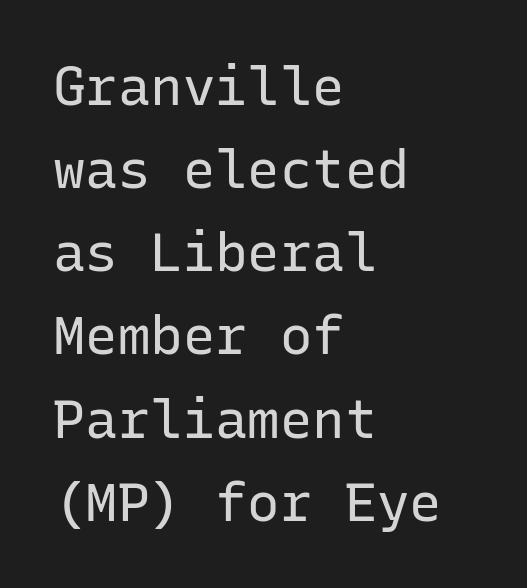
Q: Is the text bold? A: No.
Q: Is the text italic (slanted)? A: No, it is upright.
Q: Is the typeface a serif or a sans-serif typeface? A: Sans-serif.
Q: Is the text underlined? A: No.
Q: How is the paragraph aligned? A: Left-aligned.
Q: Is the spacing between letters normal or unusually wide? A: Normal.
Q: Is the spacing between lines tight, normal or loose? A: Normal.
Q: Width (condensed, normal, or wide)? A: Normal.
Q: Stroke contrast? A: Low.
Q: x-height? A: Medium.
Q: Monospaced? A: Yes.
